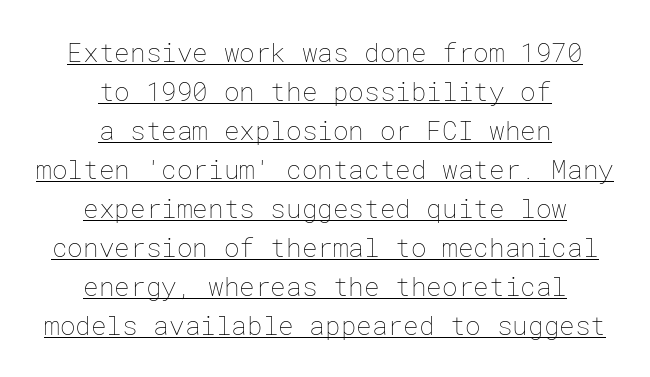
The image shows 26 px text type, upright; set centered, normal line spacing (1.5x), normal letter spacing, underlined.
